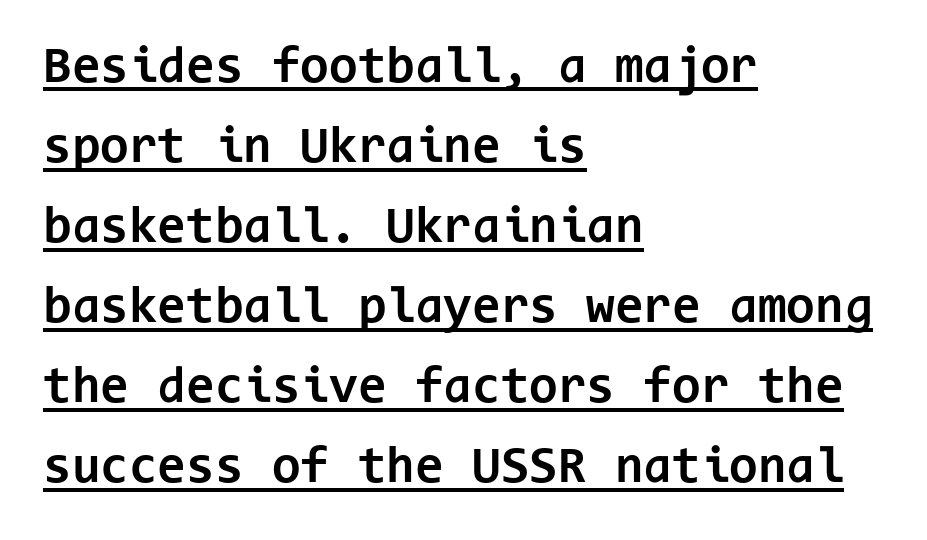
{"serif": "no", "italic": "no", "bold": "yes", "weight": "bold", "width": "normal", "stroke_contrast": "low", "x_height": "medium", "monospaced": "yes", "underline": "yes", "align": "left", "line_spacing": "normal", "line_spacing_ratio": 1.54, "letter_spacing": "normal", "letter_spacing_em": 0.0, "glyph_px": 52}
